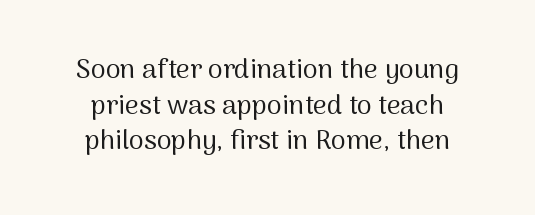
{"italic": "no", "bold": "no", "underline": "no", "align": "center", "line_spacing": "normal", "line_spacing_ratio": 1.32, "letter_spacing": "normal", "letter_spacing_em": 0.0, "glyph_px": 27}
